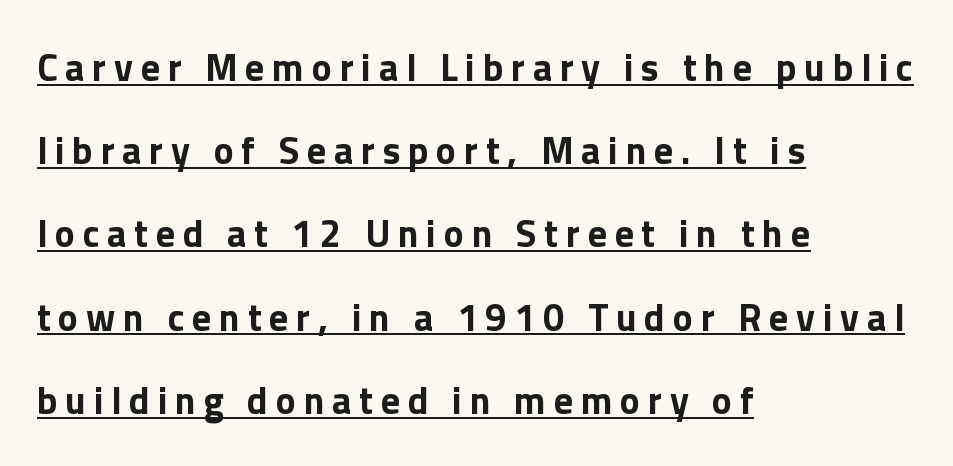
{"serif": "no", "italic": "no", "bold": "yes", "weight": "bold", "width": "normal", "x_height": "medium", "monospaced": "no", "underline": "yes", "align": "left", "line_spacing": "loose", "line_spacing_ratio": 2.19, "letter_spacing": "wide", "letter_spacing_em": 0.2, "glyph_px": 38}
